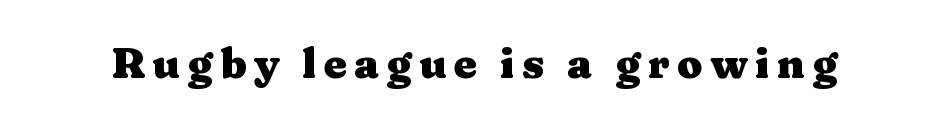
To sum up the face: it has serifs. Plenty of ink on the page — the face is bold. Every stem runs plumb, perpendicular to the baseline. Only glyphs here, with clear space below each row.
